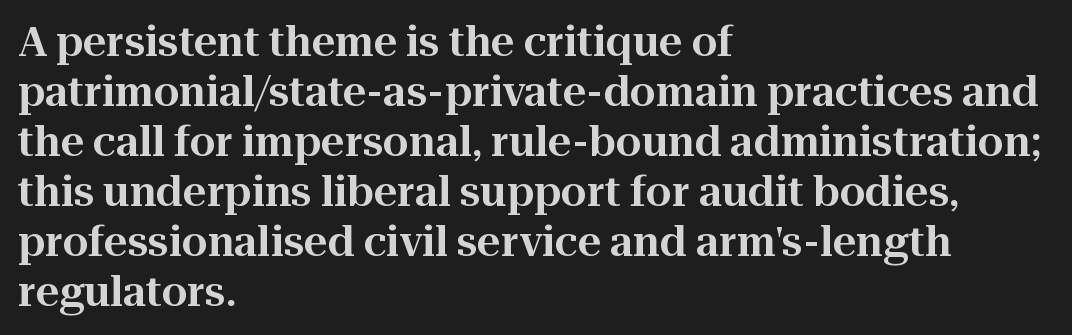
Q: Is the text italic (slanted)? A: No, it is upright.
Q: Is the typeface a serif or a sans-serif typeface? A: Serif.
Q: Is the text underlined? A: No.
Q: How is the paragraph aligned? A: Left-aligned.
Q: Is the spacing between letters normal or unusually wide? A: Normal.
Q: Width (condensed, normal, or wide)? A: Normal.
Q: Stroke contrast? A: High.
Q: x-height? A: Medium.
Q: Monospaced? A: No.
